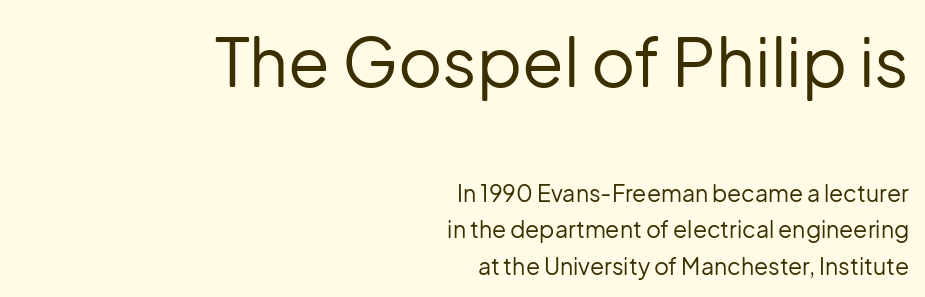
{"serif": "no", "italic": "no", "bold": "no", "weight": "regular", "width": "normal", "stroke_contrast": "low", "x_height": "medium", "monospaced": "no", "underline": "no", "align": "right", "line_spacing": "normal", "line_spacing_ratio": 1.58, "letter_spacing": "normal", "letter_spacing_em": 0.0, "larger_block": "first", "size_ratio": 2.96, "glyph_px": 68}
